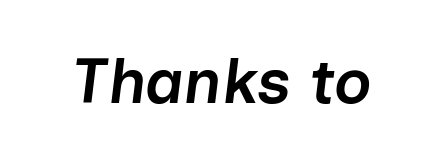
{"italic": "yes", "lean": "right", "slant_degrees": 7, "bold": "semi", "weight": "semibold", "width": "normal", "stroke_contrast": "low", "x_height": "medium", "monospaced": "no", "underline": "no", "letter_spacing": "normal", "letter_spacing_em": 0.0, "glyph_px": 63}
